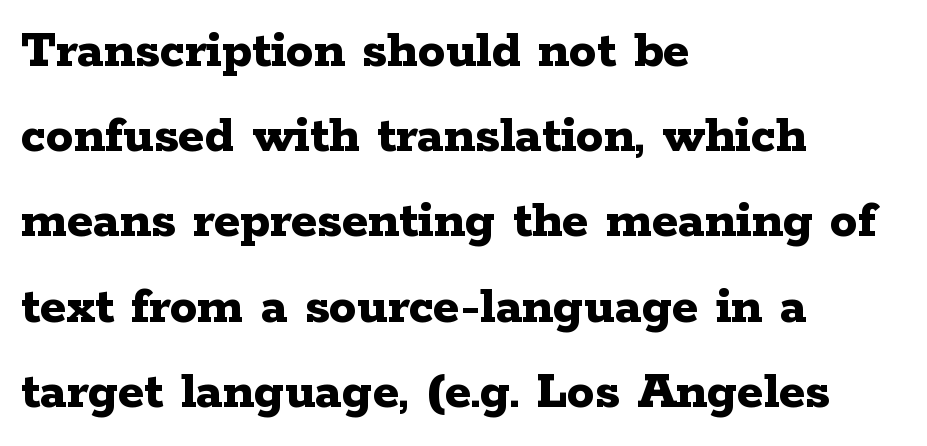
Q: Is the text bold? A: Yes.
Q: Is the text italic (slanted)? A: No, it is upright.
Q: Is the typeface a serif or a sans-serif typeface? A: Serif.
Q: Is the text underlined? A: No.
Q: How is the paragraph aligned? A: Left-aligned.
Q: Is the spacing between letters normal or unusually wide? A: Normal.
Q: Is the spacing between lines tight, normal or loose? A: Normal.
Q: Width (condensed, normal, or wide)? A: Wide.
Q: Stroke contrast? A: Low.
Q: x-height? A: Medium.
Q: Monospaced? A: No.
